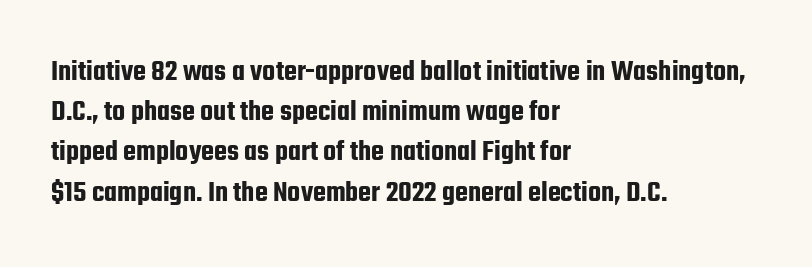
The image shows 30 px condensed sans-serif type, upright; set left-aligned, normal line spacing (1.34x), normal letter spacing, not underlined; low stroke contrast and a medium x-height.
